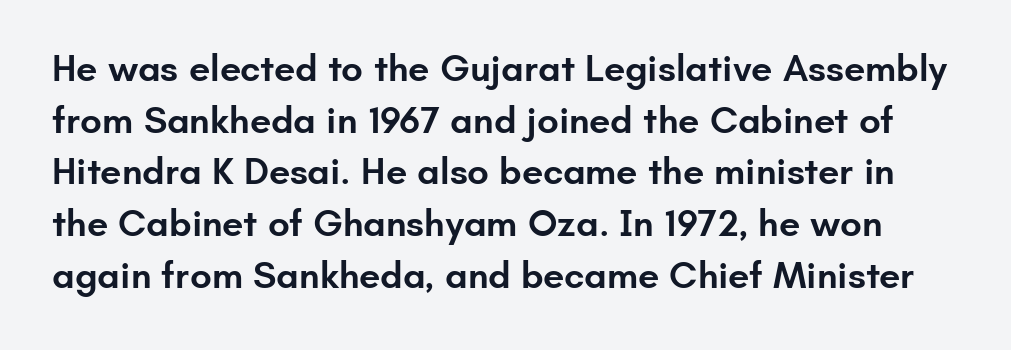
This is moderately heavy type, rendered in semibold. Only glyphs here, with clear space below each row. No italicization has been applied; the sample stays upright. Unlike a traditional serif, this face leaves its strokes unadorned. These lines are rendered in a variable-pitch font. The designer left line spacing at the default.
